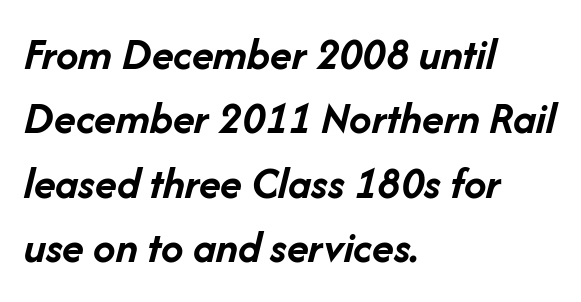
The image shows 45 px semibold type, italic (leaning right); set left-aligned, normal line spacing (1.43x), normal letter spacing, not underlined; low stroke contrast and a medium x-height.
